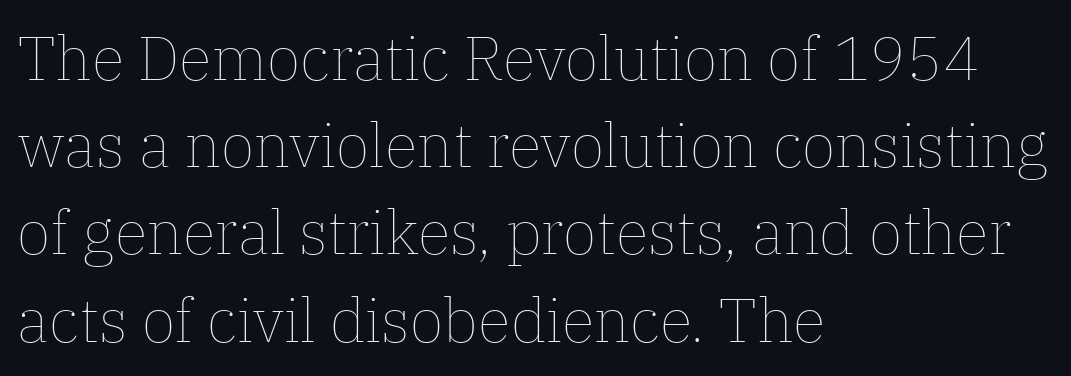
The paragraph has a hard left edge and a soft right edge. Honestly, there is no underline to notice here at all. Looks like regular typesetting: each glyph gets only the width it needs. Evenly set lines give the paragraph a standard silhouette.
